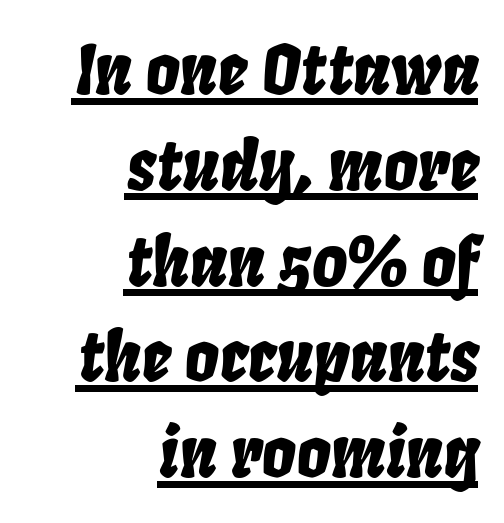
{"italic": "yes", "lean": "right", "slant_degrees": 8, "width": "condensed", "stroke_contrast": "low", "x_height": "large", "monospaced": "no", "underline": "yes", "align": "right", "line_spacing": "normal", "line_spacing_ratio": 1.43, "letter_spacing": "normal", "letter_spacing_em": 0.0, "glyph_px": 67}
